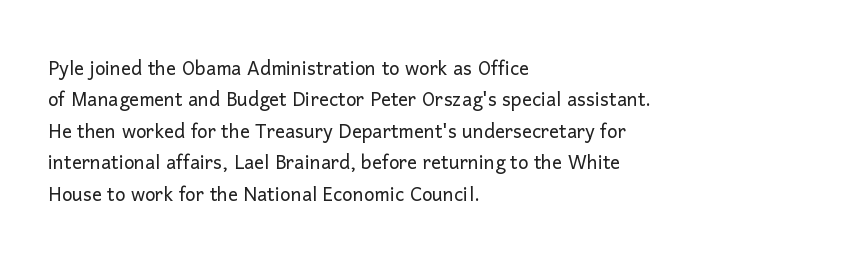
{"italic": "no", "bold": "no", "underline": "no", "align": "left", "line_spacing": "normal", "line_spacing_ratio": 1.26, "letter_spacing": "normal", "letter_spacing_em": 0.0, "glyph_px": 25}
